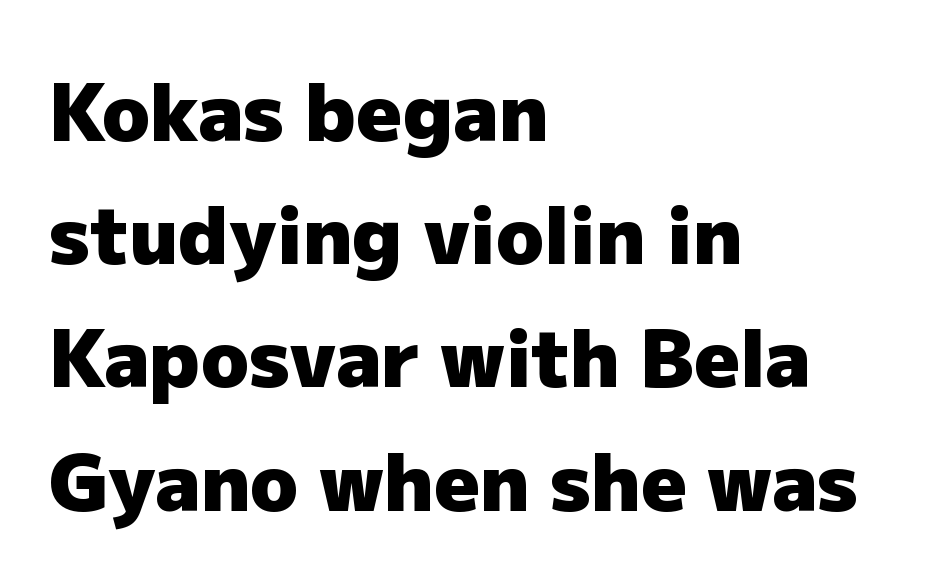
{"serif": "no", "italic": "no", "bold": "yes", "weight": "heavy", "width": "normal", "stroke_contrast": "low", "x_height": "medium", "monospaced": "no", "underline": "no", "align": "left", "line_spacing": "normal", "line_spacing_ratio": 1.56, "letter_spacing": "normal", "letter_spacing_em": 0.0, "glyph_px": 79}
